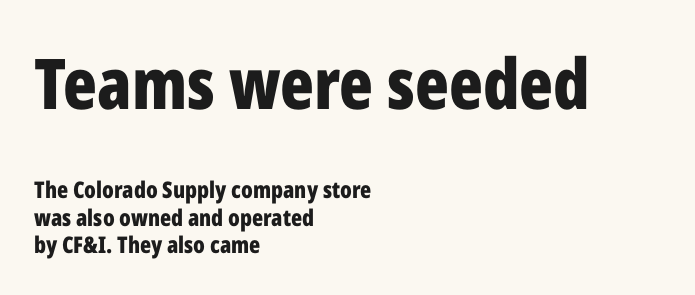
The image shows 70 px bold, condensed sans-serif type, upright; set left-aligned, line spacing 1.19x, normal letter spacing, not underlined; the first (top) block is 3.04x larger; low stroke contrast and a medium x-height.
